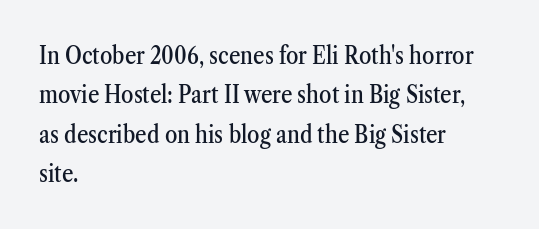
Q: Is the text italic (slanted)? A: No, it is upright.
Q: Is the text underlined? A: No.
Q: How is the paragraph aligned? A: Left-aligned.
Q: Is the spacing between letters normal or unusually wide? A: Normal.
Q: Is the spacing between lines tight, normal or loose? A: Normal.
